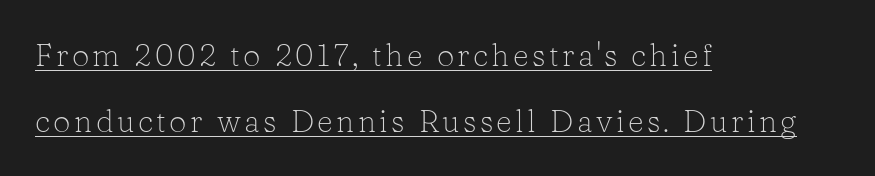
The image shows 31 px light serif type, upright; set left-aligned, loose line spacing (2.13x), underlined; low stroke contrast and a medium x-height.
